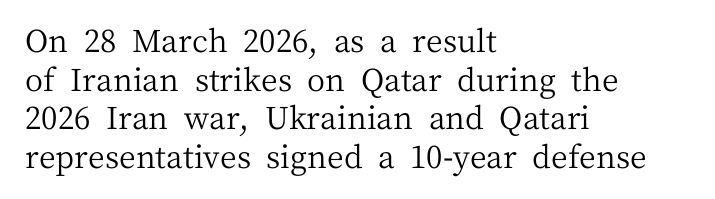
The font's upright variant was chosen for this text. The paragraph shown leans on its left margin. The leading is moderate, giving the passage an even texture. Bare-footed words on every line.
